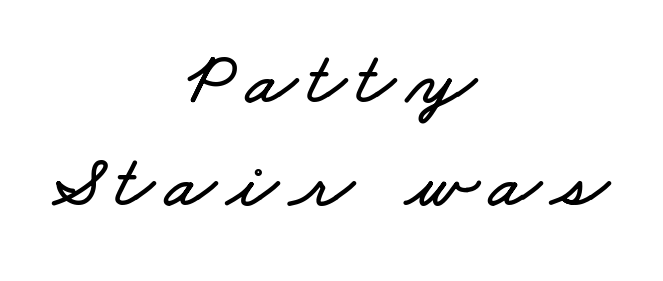
In CSS terms this would be text-align: center. This sample has the flowing, uneven cadence of proportional lettering. Evenly set lines give the paragraph a standard silhouette. Just letters on the line, the space beneath them empty.
